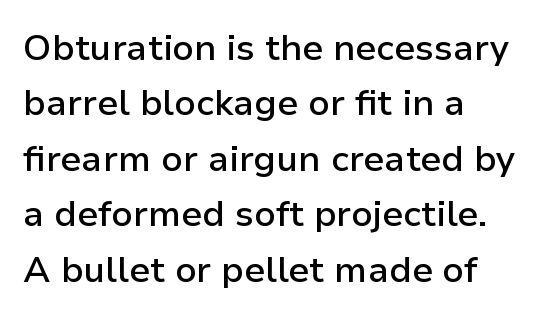
Is there much room between lines? A standard amount, neither cramped nor airy. Nobody drew a line under any word here. The designer went with a sans here, leaving each stem footless. The gaps between neighbouring characters are ordinary and unremarkable. The face used here is proportionally spaced, like ordinary book or web type. Horizontally, the lines are justified to the leading edge only.
